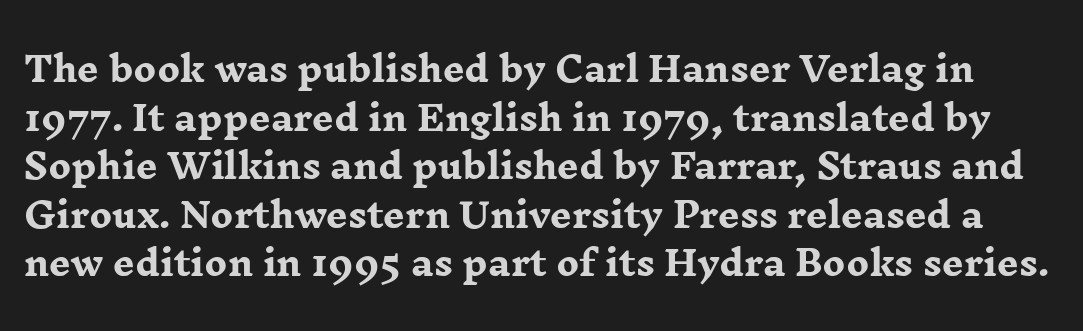
Q: Is the text bold? A: Yes.
Q: Is the text italic (slanted)? A: No, it is upright.
Q: Is the typeface a serif or a sans-serif typeface? A: Serif.
Q: Is the text underlined? A: No.
Q: Is the spacing between letters normal or unusually wide? A: Normal.
Q: Is the spacing between lines tight, normal or loose? A: Normal.
Q: Width (condensed, normal, or wide)? A: Wide.
Q: Stroke contrast? A: Low.
Q: x-height? A: Medium.
Q: Monospaced? A: No.
